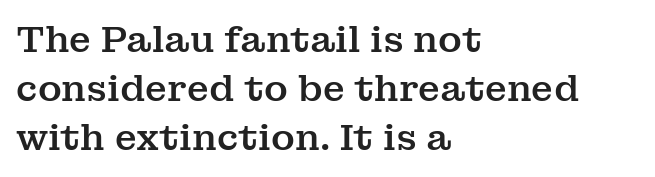
Q: Is the text italic (slanted)? A: No, it is upright.
Q: Is the typeface a serif or a sans-serif typeface? A: Serif.
Q: Is the text underlined? A: No.
Q: How is the paragraph aligned? A: Left-aligned.
Q: Is the spacing between letters normal or unusually wide? A: Normal.
Q: Is the spacing between lines tight, normal or loose? A: Normal.
Q: Width (condensed, normal, or wide)? A: Normal.
Q: Stroke contrast? A: Medium.
Q: x-height? A: Medium.
Q: Monospaced? A: No.
